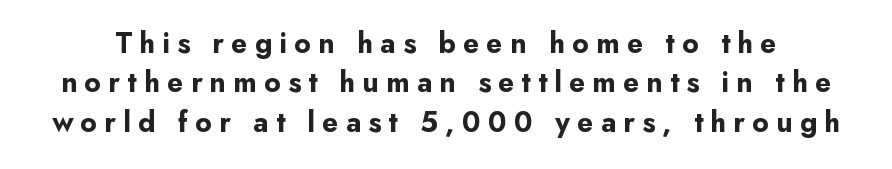
The image shows 29 px bold sans-serif type, upright; set normal line spacing (1.36x), unusually wide letter spacing (+0.25 em), not underlined; low stroke contrast and a small x-height.
